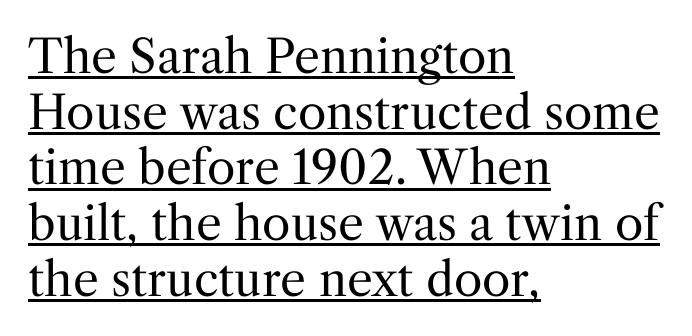
A classic flush-left, rag-right setting is used for this passage. On a weight scale, this lands at 450 or below. Each letter keeps its own natural width here, so spacing adapts to shape. Classification — serif. These lines keep a tight, regular rhythm from letter to letter.
